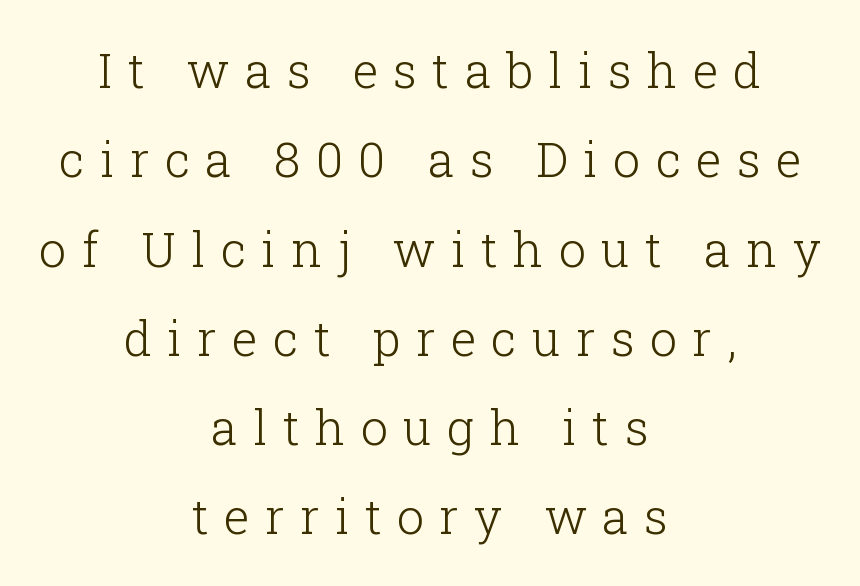
{"serif": "yes", "italic": "no", "bold": "no", "weight": "light", "width": "normal", "stroke_contrast": "low", "x_height": "medium", "monospaced": "no", "underline": "no", "align": "center", "line_spacing_ratio": 1.86, "letter_spacing": "wide", "letter_spacing_em": 0.32, "glyph_px": 48}
